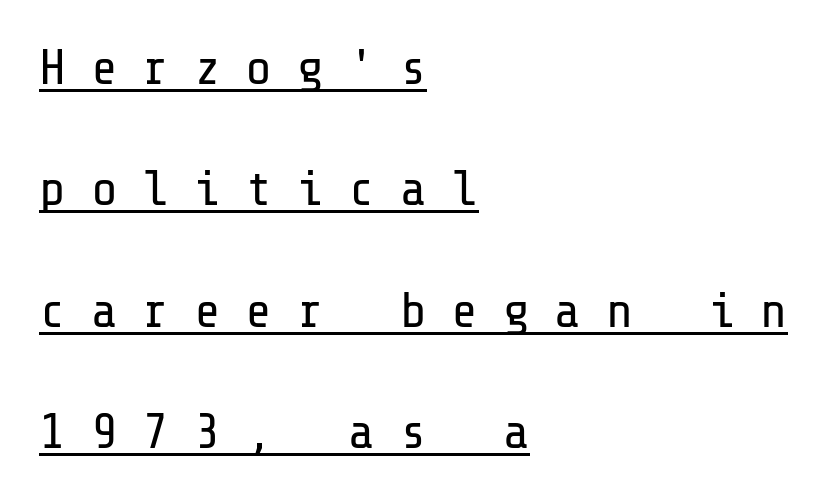
Compared with undecorated copy, this sample adds a rule below the words. Loose tracking; the words dissolve into strings of separated letters. Casual observation: everything's shoved over to the left. The letters stand upright; this is a roman face. Horizontal bands of white between lines are thick stripes. Unbolded letterforms with no extra heft.
